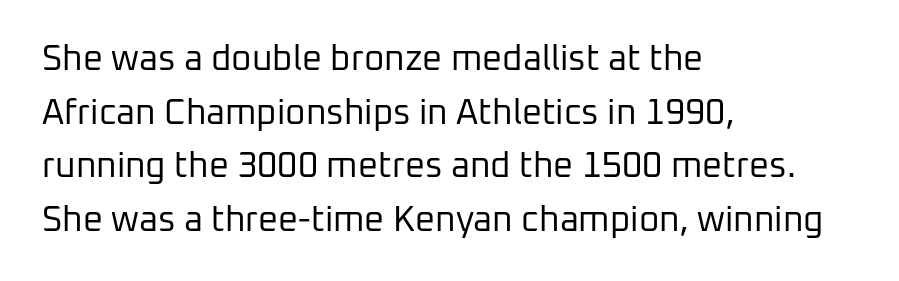
The image shows 35 px regular-weight sans-serif type, upright; set left-aligned, normal line spacing (1.53x), normal letter spacing, not underlined; low stroke contrast and a medium x-height.
